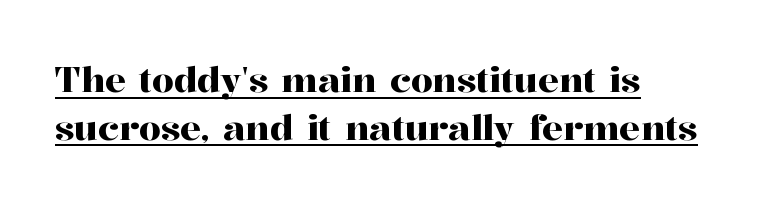
Q: Is the text italic (slanted)? A: No, it is upright.
Q: Is the typeface a serif or a sans-serif typeface? A: Serif.
Q: Is the text underlined? A: Yes.
Q: How is the paragraph aligned? A: Left-aligned.
Q: Is the spacing between letters normal or unusually wide? A: Normal.
Q: Is the spacing between lines tight, normal or loose? A: Normal.
Q: Width (condensed, normal, or wide)? A: Normal.
Q: Stroke contrast? A: High.
Q: x-height? A: Medium.
Q: Monospaced? A: No.
